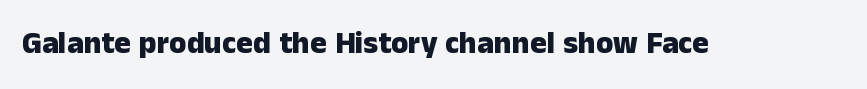
The image shows 31 px heavy sans-serif type, upright; set normal letter spacing, not underlined; low stroke contrast and a medium x-height.
